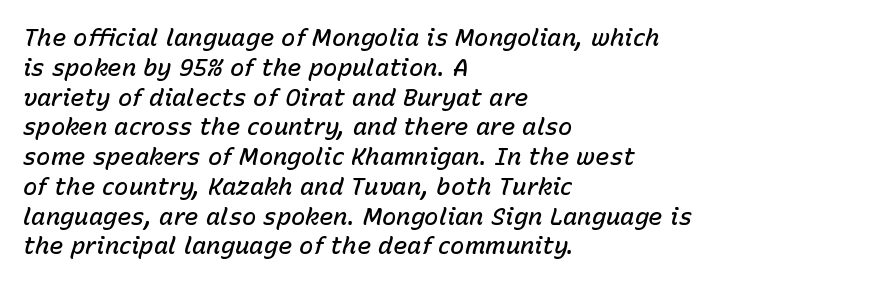
Check the space under the baseline: it is left empty. Compared with ordinary roman type, these characters are visibly tilted. The gaps between neighbouring characters are ordinary and unremarkable. Alignment: flush left. What weight is shown? A semibold, between regular and bold.
